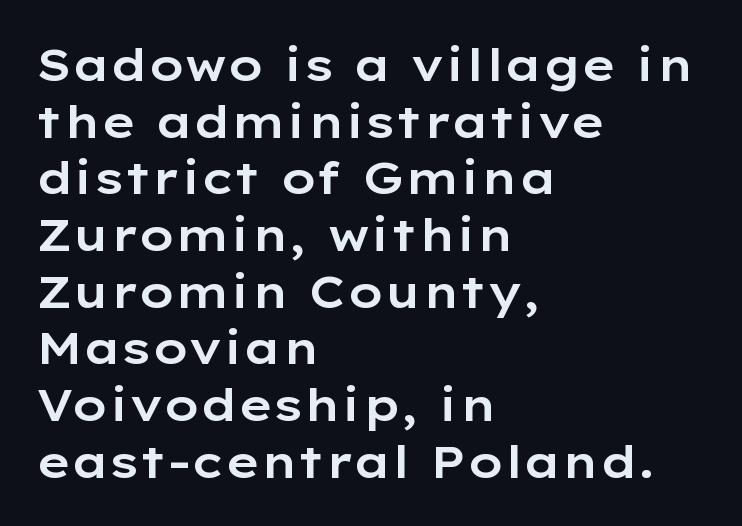
This block has exactly the height ordinary leading produces. Think of a printed novel: that variable character pitch is what you see here. Each word holds together tightly as a unit, with standard inter-letter gaps. Honestly, there is no underline to notice here at all.
